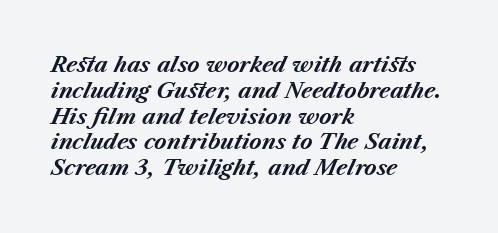
Q: Is the text bold? A: Yes.
Q: Is the text italic (slanted)? A: Yes, it leans right by about 23 degrees.
Q: Is the text underlined? A: No.
Q: How is the paragraph aligned? A: Left-aligned.
Q: Is the spacing between letters normal or unusually wide? A: Normal.
